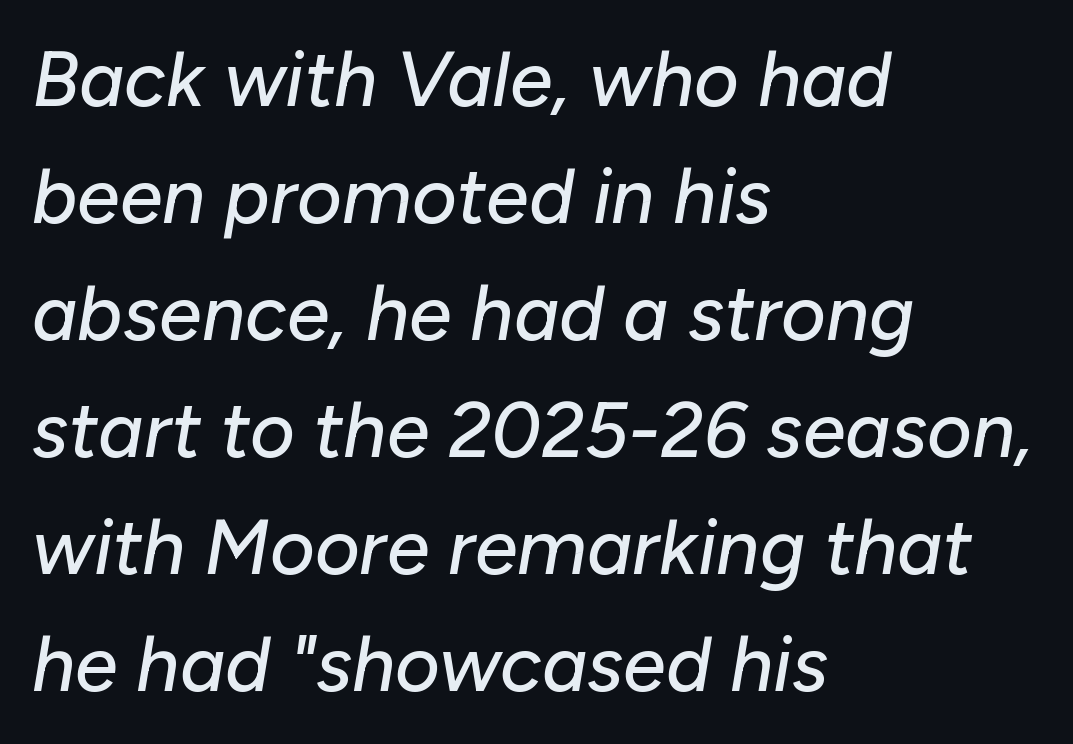
The rendering uses a moderate line-height, typical for paragraphs. Characters are canted at an angle relative to the baseline's perpendicular. Compared with typical body copy, the letter spacing here is the same. The passage shown is typed in a proportional face where columns would drift. This rendering features lettering with no underline.
